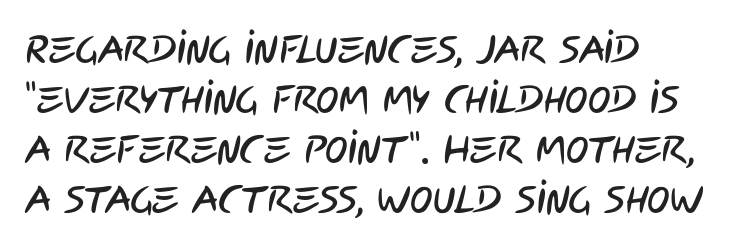
The image shows 38 px condensed sans-serif type; set left-aligned, normal line spacing (1.32x), normal letter spacing, not underlined; low stroke contrast and a large x-height.
